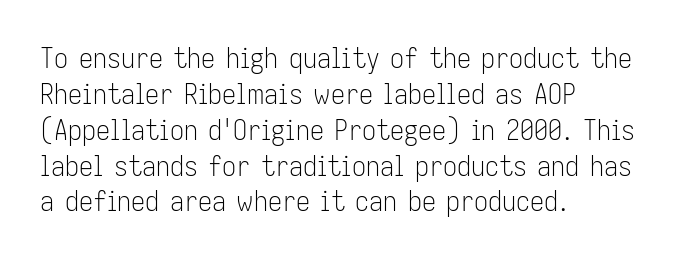
Q: Is the text bold? A: No.
Q: Is the text italic (slanted)? A: No, it is upright.
Q: Is the typeface a serif or a sans-serif typeface? A: Sans-serif.
Q: Is the text underlined? A: No.
Q: How is the paragraph aligned? A: Left-aligned.
Q: Is the spacing between letters normal or unusually wide? A: Normal.
Q: Is the spacing between lines tight, normal or loose? A: Normal.
Q: Width (condensed, normal, or wide)? A: Condensed.
Q: Stroke contrast? A: Low.
Q: x-height? A: Medium.
Q: Monospaced? A: No.
